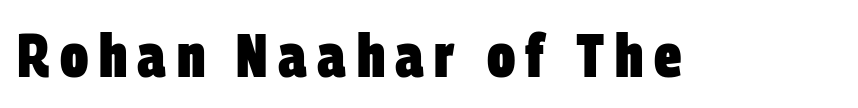
The image shows 61 px heavy, condensed sans-serif type; set not underlined; low stroke contrast and a large x-height.
